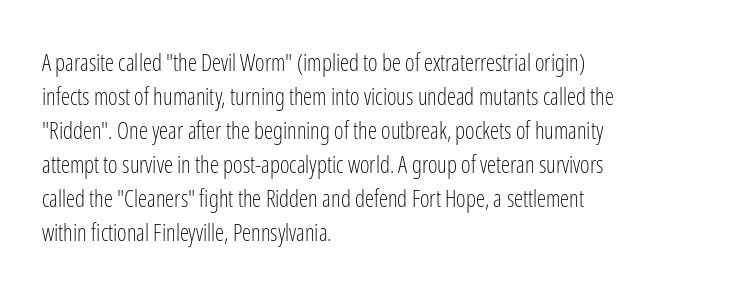
The image shows 23 px text type, upright; set left-aligned, normal line spacing (1.48x), normal letter spacing, not underlined.
